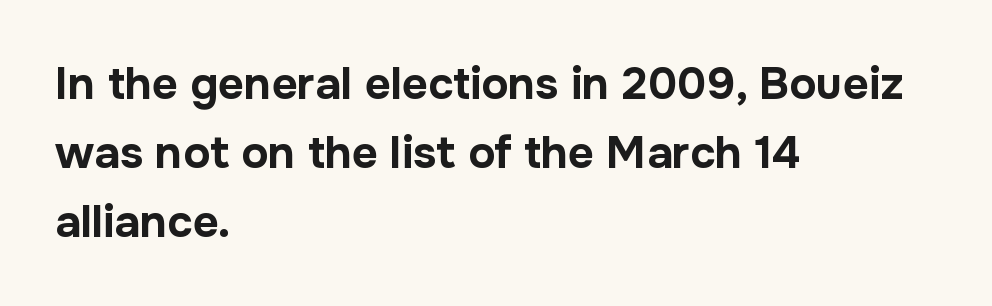
{"serif": "no", "italic": "no", "bold": "yes", "weight": "bold", "width": "normal", "stroke_contrast": "low", "x_height": "medium", "monospaced": "no", "underline": "no", "align": "left", "line_spacing": "normal", "line_spacing_ratio": 1.53, "letter_spacing": "normal", "letter_spacing_em": 0.0, "glyph_px": 45}
